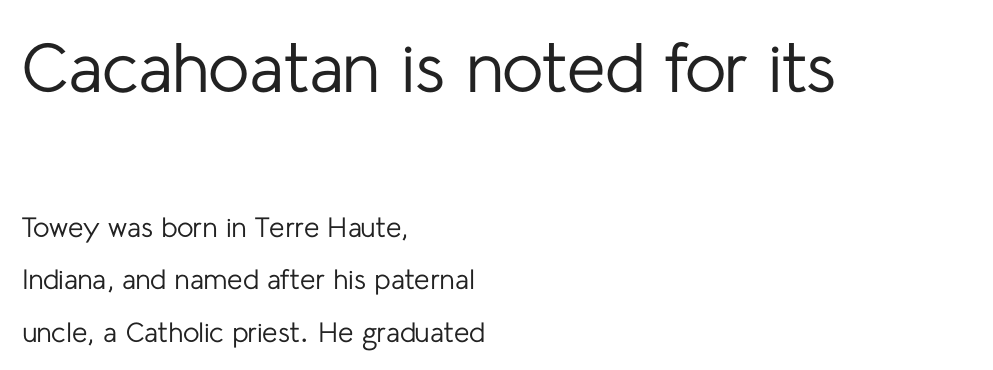
The image shows 70 px regular-weight sans-serif type, upright; set left-aligned, line spacing 1.87x, normal letter spacing, not underlined; the first (top) block is 2.5x larger; low stroke contrast and a medium x-height.
